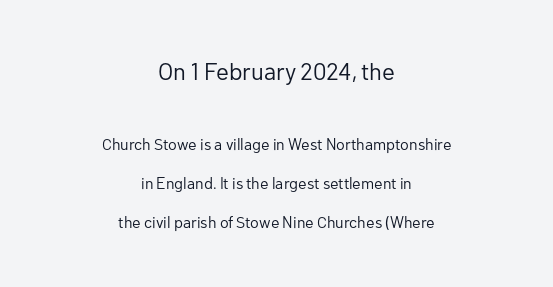
The image shows 24 px text type, upright; set centered, loose line spacing (2.45x), normal letter spacing, not underlined; the first (top) block is 1.5x larger.
